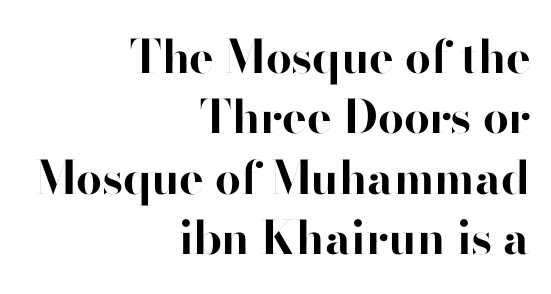
{"serif": "no", "italic": "no", "bold": "yes", "weight": "bold", "width": "normal", "stroke_contrast": "high", "x_height": "small", "monospaced": "no", "underline": "no", "align": "right", "line_spacing": "normal", "line_spacing_ratio": 1.31, "letter_spacing": "normal", "letter_spacing_em": 0.0, "glyph_px": 46}
